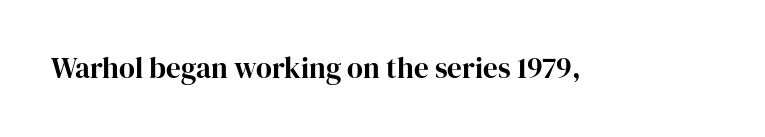
The image shows 29 px serif type, upright; set normal letter spacing, not underlined; high stroke contrast and a medium x-height.
